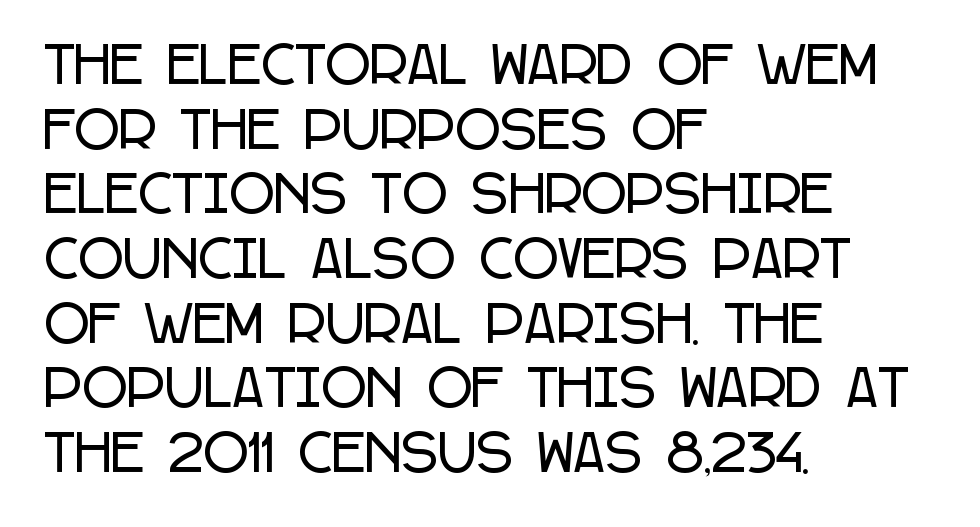
Check the space under the baseline: it is left empty. Here the designer chose a conventional face with non-uniform glyph widths. Vertical spacing — default. Tall strokes in this sample are plumb rather than angled. The glyphs in this specimen are sans serif.
